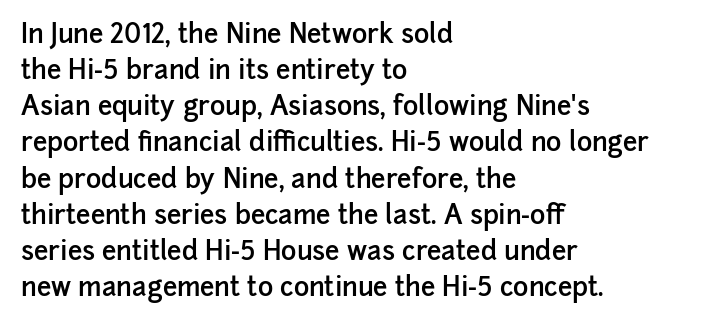
Q: Is the text bold? A: Semi-bold.
Q: Is the text italic (slanted)? A: No, it is upright.
Q: Is the text underlined? A: No.
Q: How is the paragraph aligned? A: Left-aligned.
Q: Is the spacing between letters normal or unusually wide? A: Normal.
Q: Is the spacing between lines tight, normal or loose? A: Normal.
